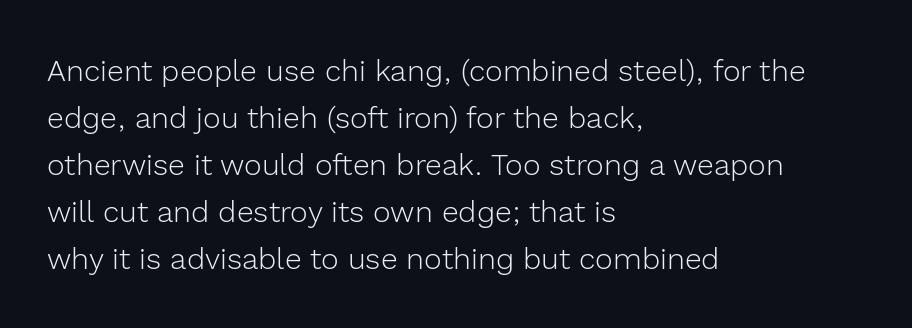
The image shows 30 px light sans-serif type, upright; set left-aligned, normal line spacing (1.57x), normal letter spacing, not underlined; a medium x-height.
